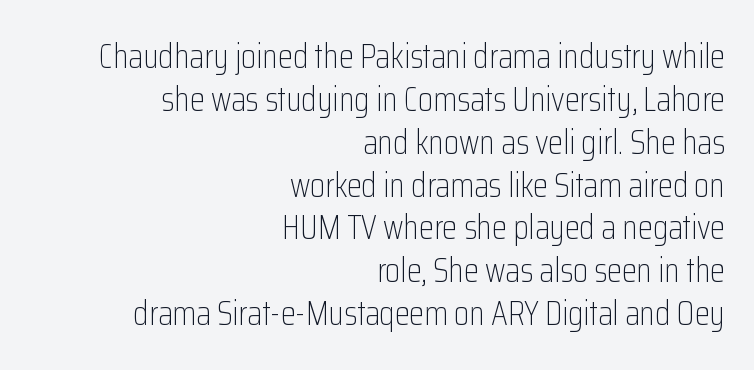
Q: Is the text bold? A: No.
Q: Is the text italic (slanted)? A: No, it is upright.
Q: Is the typeface a serif or a sans-serif typeface? A: Sans-serif.
Q: Is the text underlined? A: No.
Q: How is the paragraph aligned? A: Right-aligned.
Q: Is the spacing between letters normal or unusually wide? A: Normal.
Q: Is the spacing between lines tight, normal or loose? A: Normal.
Q: Width (condensed, normal, or wide)? A: Condensed.
Q: Stroke contrast? A: Low.
Q: x-height? A: Medium.
Q: Monospaced? A: No.
